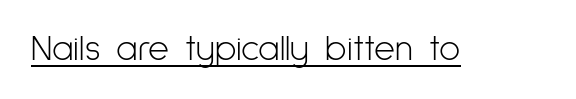
{"serif": "no", "italic": "no", "bold": "no", "weight": "light", "width": "condensed", "stroke_contrast": "low", "x_height": "medium", "monospaced": "no", "underline": "yes", "letter_spacing": "normal", "letter_spacing_em": 0.0, "glyph_px": 36}
